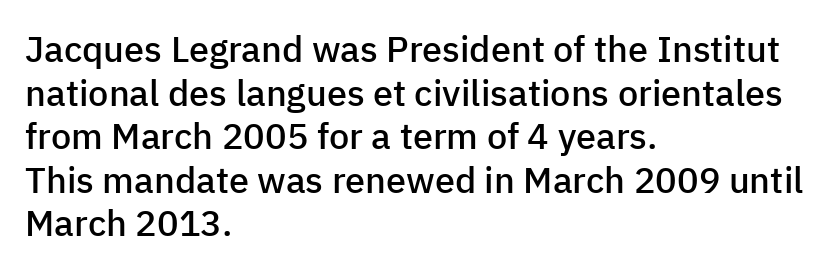
Q: Is the text bold? A: Semi-bold.
Q: Is the text italic (slanted)? A: No, it is upright.
Q: Is the typeface a serif or a sans-serif typeface? A: Sans-serif.
Q: Is the text underlined? A: No.
Q: How is the paragraph aligned? A: Left-aligned.
Q: Is the spacing between letters normal or unusually wide? A: Normal.
Q: Width (condensed, normal, or wide)? A: Normal.
Q: Stroke contrast? A: Low.
Q: x-height? A: Medium.
Q: Monospaced? A: No.
